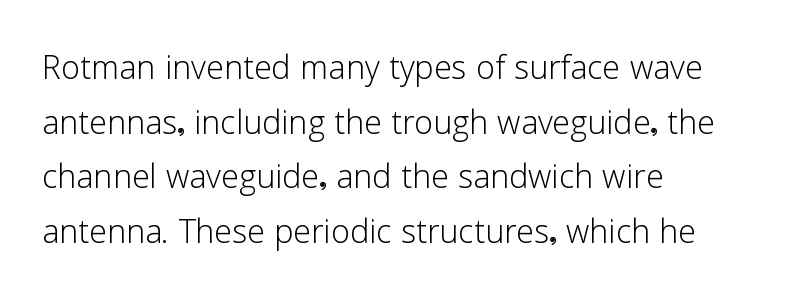
{"serif": "no", "italic": "no", "bold": "no", "weight": "light", "width": "normal", "stroke_contrast": "low", "x_height": "medium", "monospaced": "no", "underline": "no", "align": "left", "line_spacing": "normal", "line_spacing_ratio": 1.27, "letter_spacing": "normal", "letter_spacing_em": 0.0, "glyph_px": 43}
